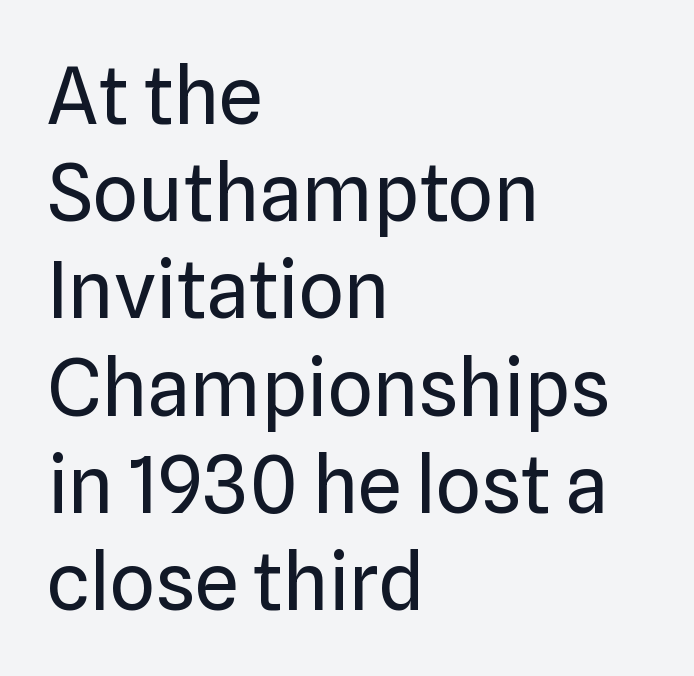
{"serif": "no", "italic": "no", "bold": "no", "weight": "regular", "width": "normal", "stroke_contrast": "low", "x_height": "medium", "monospaced": "no", "underline": "no", "align": "left", "line_spacing_ratio": 1.23, "letter_spacing": "normal", "letter_spacing_em": 0.0, "glyph_px": 79}
